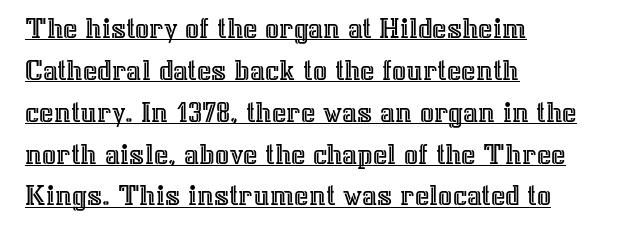
{"italic": "no", "width": "normal", "x_height": "medium", "monospaced": "no", "underline": "yes", "align": "left", "line_spacing": "normal", "line_spacing_ratio": 1.35, "letter_spacing": "normal", "letter_spacing_em": 0.0, "glyph_px": 31}
